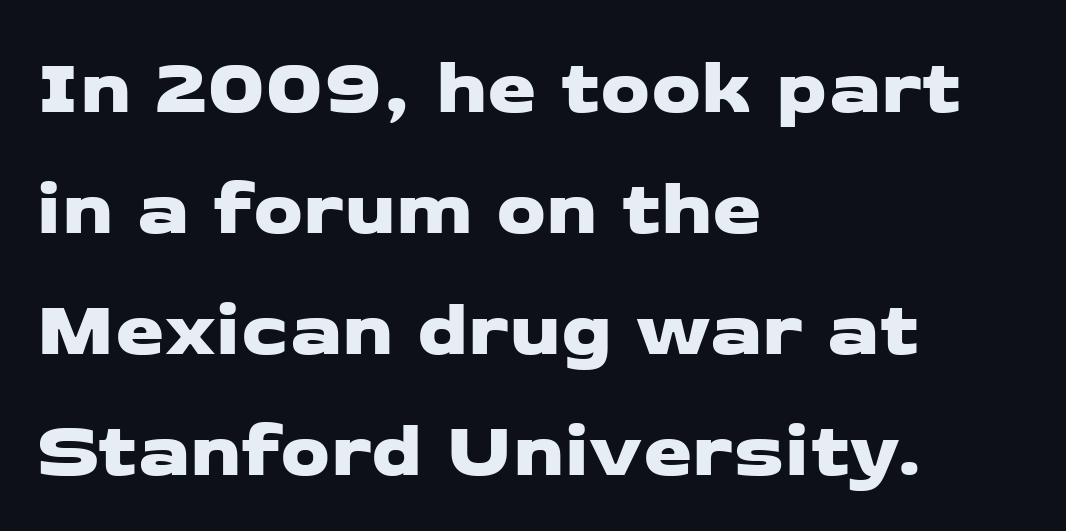
Each row of text sits above clean, open space. These lines are composed in type without serifs. The face used here is proportionally spaced, like ordinary book or web type. Which margin do the lines hug? The left one — the right edge is uneven.
